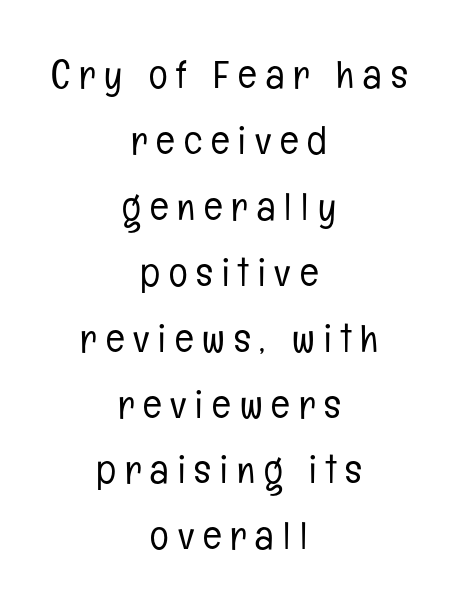
Q: Is the text bold? A: No.
Q: Is the text italic (slanted)? A: No, it is upright.
Q: Is the typeface a serif or a sans-serif typeface? A: Sans-serif.
Q: Is the text underlined? A: No.
Q: How is the paragraph aligned? A: Centered.
Q: Is the spacing between letters normal or unusually wide? A: Unusually wide.
Q: Is the spacing between lines tight, normal or loose? A: Normal.
Q: Width (condensed, normal, or wide)? A: Condensed.
Q: Stroke contrast? A: Low.
Q: x-height? A: Medium.
Q: Monospaced? A: No.
